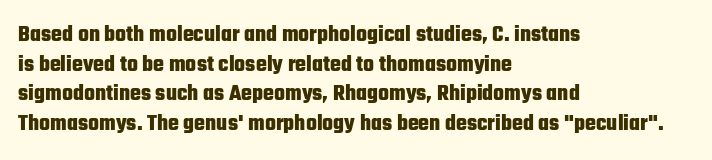
Q: Is the text bold? A: Yes.
Q: Is the text italic (slanted)? A: No, it is upright.
Q: Is the text underlined? A: No.
Q: How is the paragraph aligned? A: Left-aligned.
Q: Is the spacing between letters normal or unusually wide? A: Normal.
Q: Is the spacing between lines tight, normal or loose? A: Normal.
